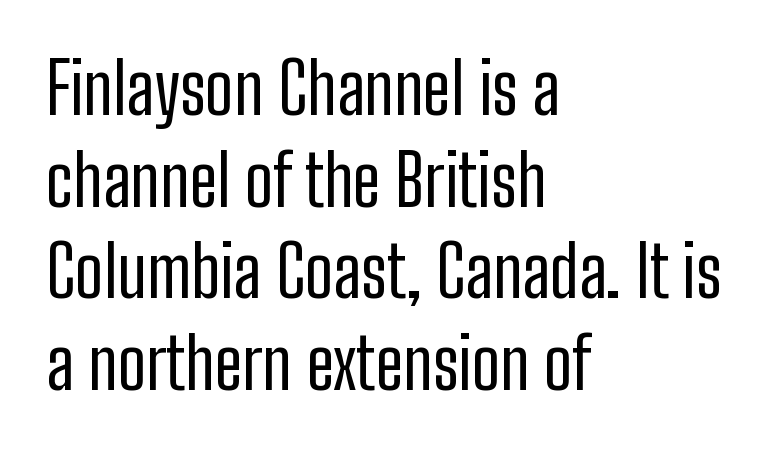
Students, observe: this is what conventionally led text looks like. These lines are rendered in a variable-pitch font. One-word summary of the alignment: left. The lettering holds an erect, upright posture throughout. The face used here is a sans, in the tradition of grotesques and geometrics. Stems here are at most as thick as an everyday book face.
